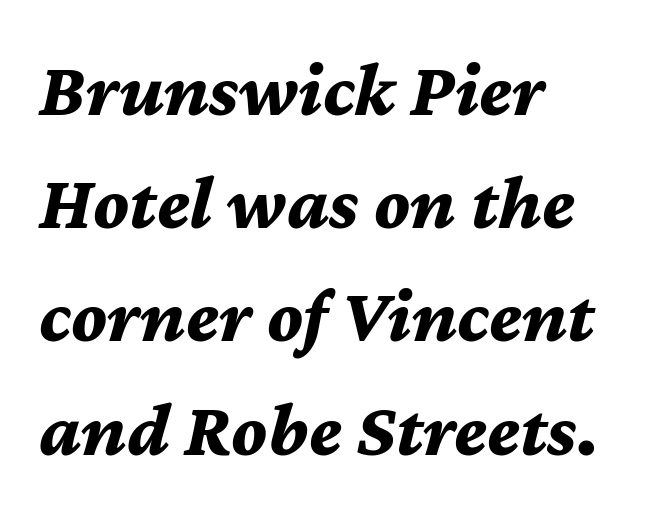
Q: Is the text bold? A: Yes.
Q: Is the text italic (slanted)? A: Yes, it leans right by about 12 degrees.
Q: Is the text underlined? A: No.
Q: How is the paragraph aligned? A: Left-aligned.
Q: Is the spacing between letters normal or unusually wide? A: Normal.
Q: Is the spacing between lines tight, normal or loose? A: Normal.
Q: Width (condensed, normal, or wide)? A: Normal.
Q: Stroke contrast? A: Medium.
Q: x-height? A: Medium.
Q: Monospaced? A: No.
